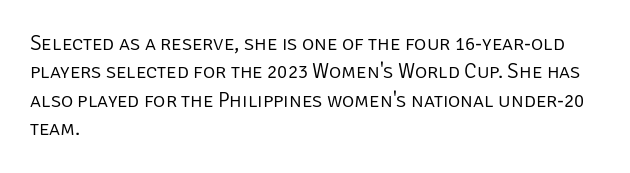
Q: Is the text bold? A: No.
Q: Is the text italic (slanted)? A: No, it is upright.
Q: Is the text underlined? A: No.
Q: How is the paragraph aligned? A: Left-aligned.
Q: Is the spacing between letters normal or unusually wide? A: Normal.
Q: Is the spacing between lines tight, normal or loose? A: Normal.
